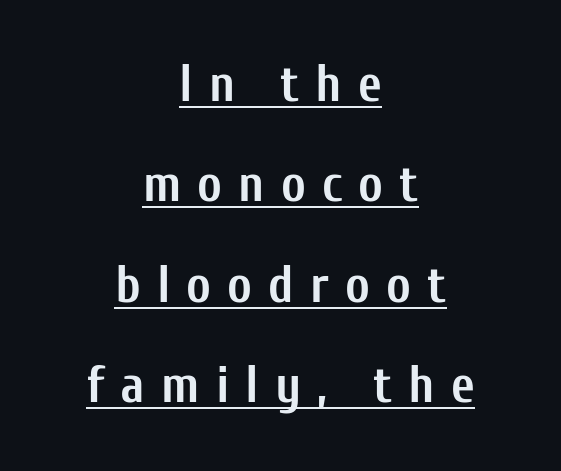
The rendering inserts visible extra space after every character. Plenty of ink on the page — the face is bold. Vertical spacing — loose. Notice how the stems are strictly vertical — no italics here. Each letter keeps its own natural width here, so spacing adapts to shape.
